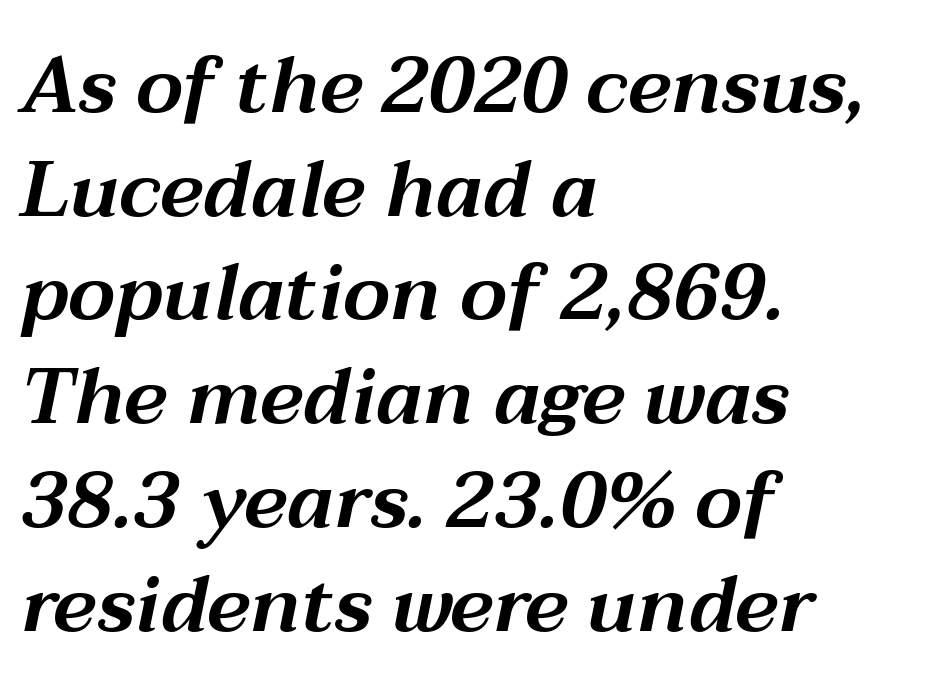
The letterforms sit shoulder to shoulder at normal distance. Each line starts at the same left margin while the right side varies. Rendered with sloped, italic letterforms. Just letters on the line, the space beneath them empty. The passage shown is typed in a proportional face where columns would drift.
